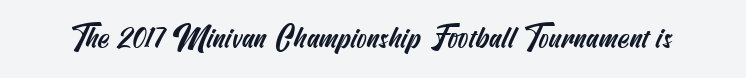
Note: no serifs on the glyphs. Honestly, there is no underline to notice here at all. Nothing unusual about the tracking: characters are spaced as the font intends.
